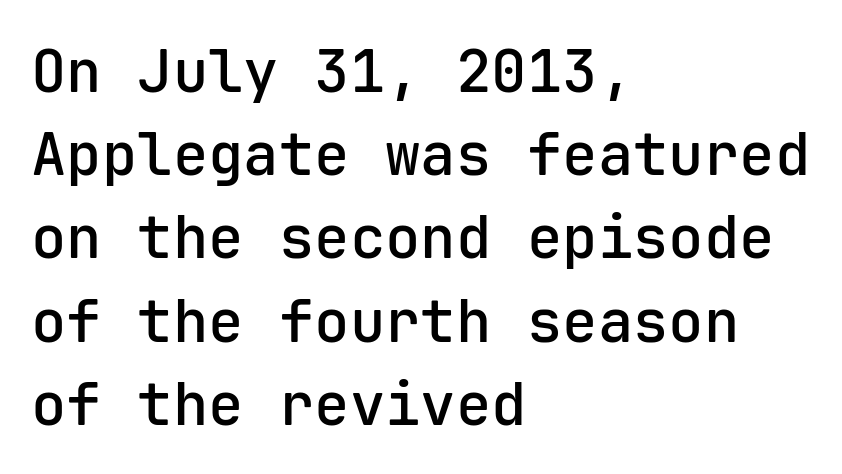
The image shows 59 px semibold sans-serif type, upright, monospaced; set left-aligned, normal line spacing (1.41x), normal letter spacing, not underlined; low stroke contrast and a medium x-height.
